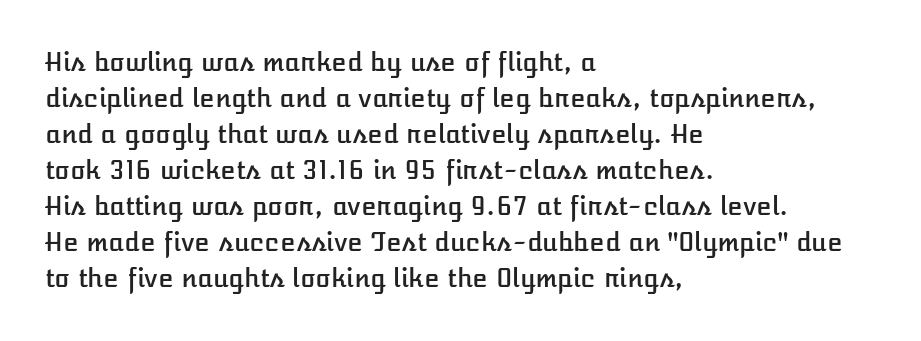
Q: Is the text italic (slanted)? A: No, it is upright.
Q: Is the text underlined? A: No.
Q: How is the paragraph aligned? A: Left-aligned.
Q: Is the spacing between letters normal or unusually wide? A: Normal.
Q: Is the spacing between lines tight, normal or loose? A: Normal.
